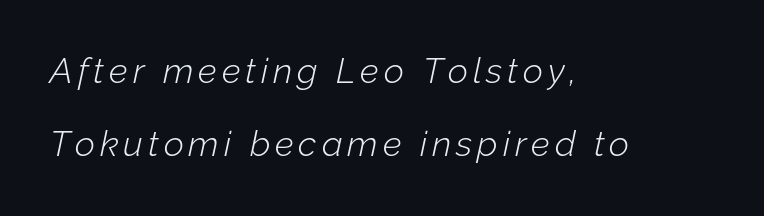
Q: Is the text bold? A: No.
Q: Is the text italic (slanted)? A: Yes, it leans right by about 12 degrees.
Q: Is the text underlined? A: No.
Q: How is the paragraph aligned? A: Left-aligned.
Q: Is the spacing between lines tight, normal or loose? A: Loose.
Q: Width (condensed, normal, or wide)? A: Normal.
Q: Stroke contrast? A: Low.
Q: x-height? A: Medium.
Q: Monospaced? A: No.
